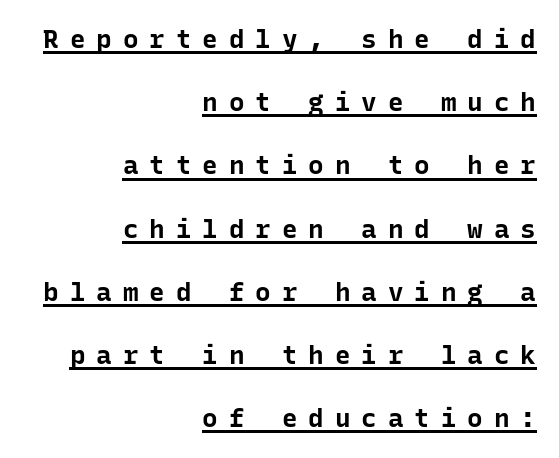
The image shows 26 px bold type, upright; set right-aligned, loose line spacing (2.43x), unusually wide letter spacing (+0.42 em), underlined.
